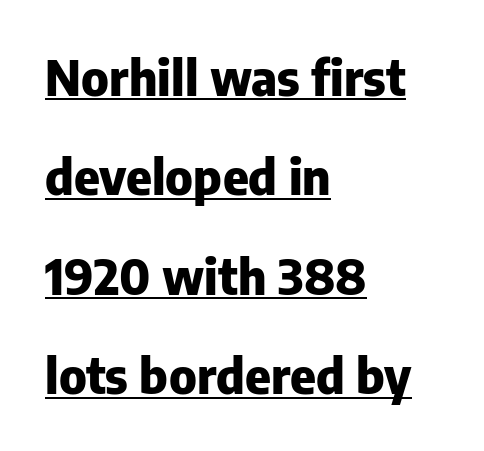
{"serif": "no", "italic": "no", "bold": "yes", "weight": "heavy", "width": "normal", "stroke_contrast": "low", "x_height": "medium", "monospaced": "no", "underline": "yes", "align": "left", "line_spacing": "loose", "line_spacing_ratio": 2.03, "letter_spacing": "normal", "letter_spacing_em": 0.0, "glyph_px": 49}
